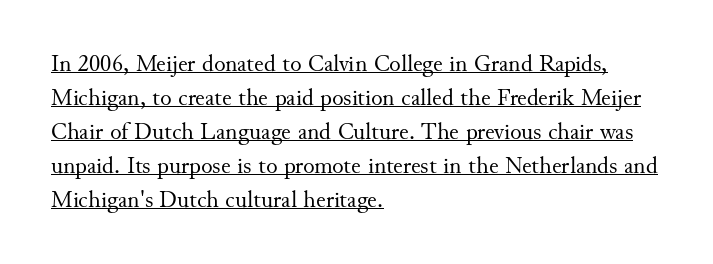
Italic: no, the glyphs are upright roman. The gaps between neighbouring characters are ordinary and unremarkable. Weight: in the light-to-regular range. Leading matches the norm, producing a regular column. Caption: multi-line text, flush left, ragged right. Glance below the letters and you will spot a drawn line.
